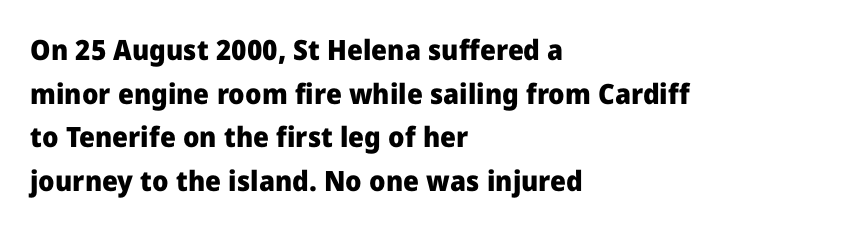
Q: Is the text bold? A: Yes.
Q: Is the text italic (slanted)? A: No, it is upright.
Q: Is the typeface a serif or a sans-serif typeface? A: Sans-serif.
Q: Is the text underlined? A: No.
Q: How is the paragraph aligned? A: Left-aligned.
Q: Is the spacing between letters normal or unusually wide? A: Normal.
Q: Is the spacing between lines tight, normal or loose? A: Normal.
Q: Width (condensed, normal, or wide)? A: Normal.
Q: Stroke contrast? A: Low.
Q: x-height? A: Medium.
Q: Monospaced? A: No.
